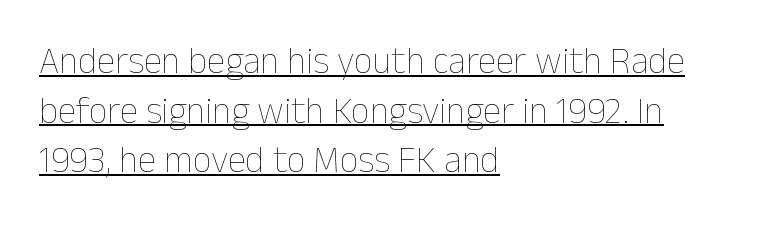
The image shows 37 px thin type, upright; set left-aligned, normal line spacing (1.34x), normal letter spacing, underlined; low stroke contrast and a medium x-height.
